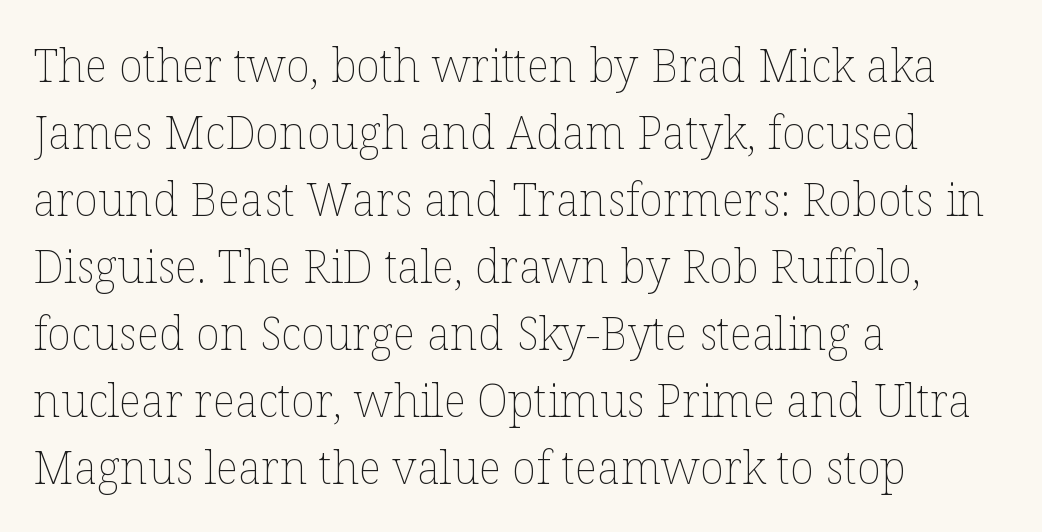
Q: Is the text bold? A: No.
Q: Is the text italic (slanted)? A: No, it is upright.
Q: Is the text underlined? A: No.
Q: How is the paragraph aligned? A: Left-aligned.
Q: Is the spacing between letters normal or unusually wide? A: Normal.
Q: Is the spacing between lines tight, normal or loose? A: Normal.
Q: Width (condensed, normal, or wide)? A: Normal.
Q: Stroke contrast? A: Low.
Q: x-height? A: Medium.
Q: Monospaced? A: No.
